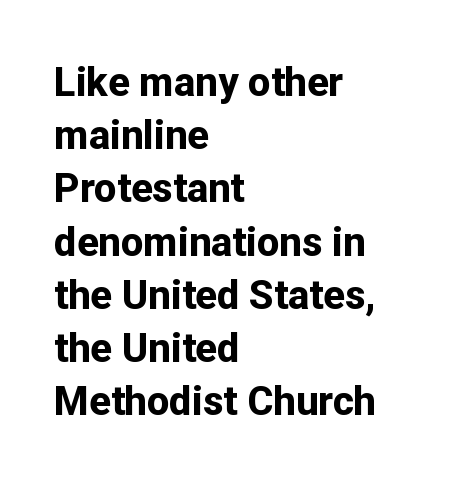
Q: Is the text bold? A: Yes.
Q: Is the text italic (slanted)? A: No, it is upright.
Q: Is the typeface a serif or a sans-serif typeface? A: Sans-serif.
Q: Is the text underlined? A: No.
Q: How is the paragraph aligned? A: Left-aligned.
Q: Is the spacing between letters normal or unusually wide? A: Normal.
Q: Is the spacing between lines tight, normal or loose? A: Normal.
Q: Width (condensed, normal, or wide)? A: Normal.
Q: Stroke contrast? A: Low.
Q: x-height? A: Medium.
Q: Monospaced? A: No.
